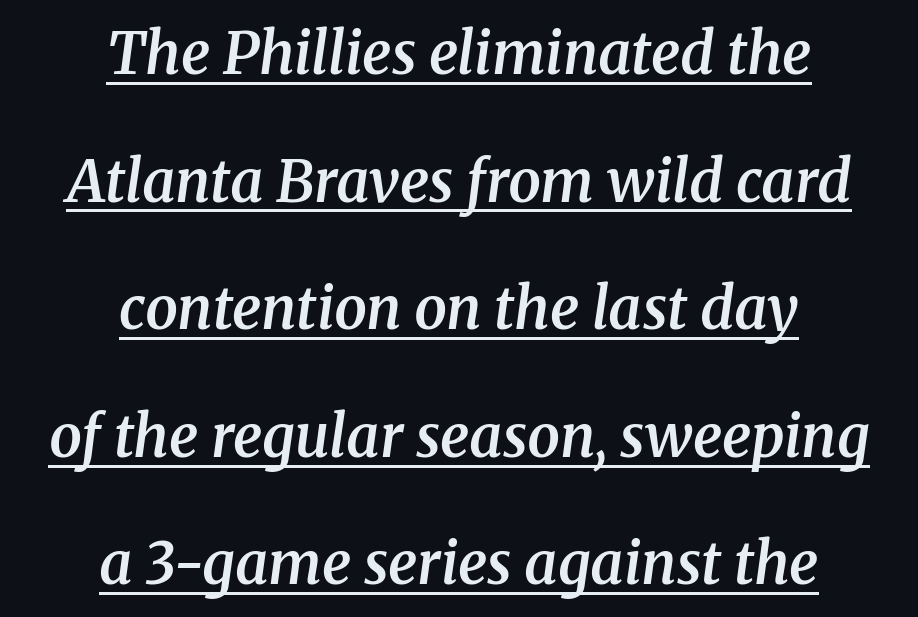
The image shows 58 px semibold serif type, italic (leaning right); set centered, loose line spacing (2.2x), normal letter spacing, underlined; medium stroke contrast and a medium x-height.
